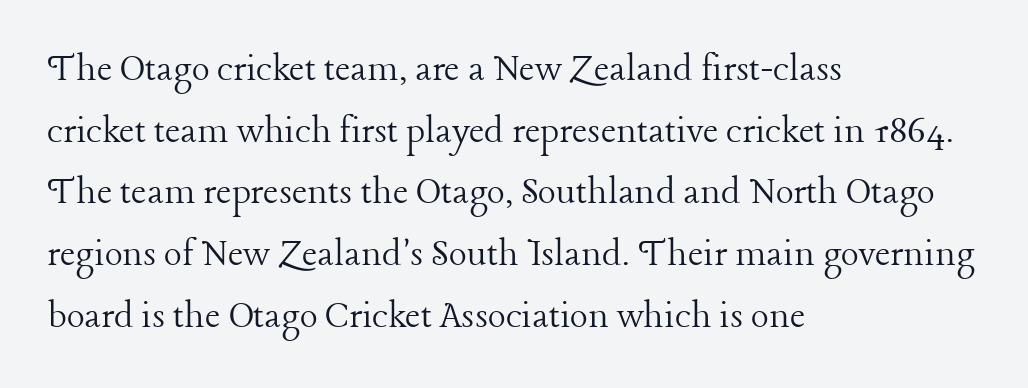
{"serif": "yes", "italic": "no", "bold": "no", "weight": "light", "width": "normal", "stroke_contrast": "low", "x_height": "medium", "monospaced": "no", "underline": "no", "align": "left", "line_spacing": "normal", "line_spacing_ratio": 1.47, "letter_spacing": "normal", "letter_spacing_em": 0.0, "glyph_px": 42}
